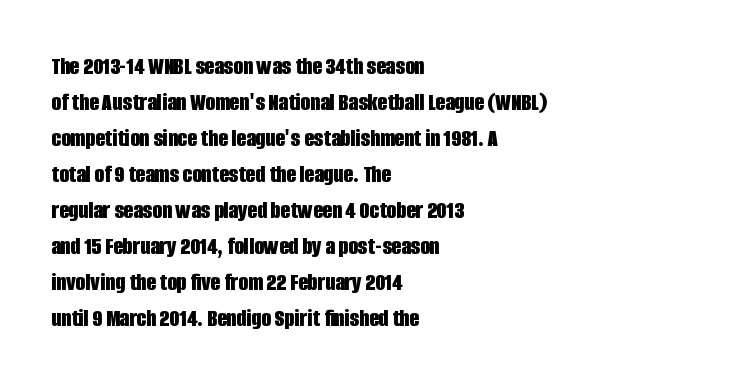
Q: Is the text bold? A: Yes.
Q: Is the text italic (slanted)? A: No, it is upright.
Q: Is the text underlined? A: No.
Q: How is the paragraph aligned? A: Left-aligned.
Q: Is the spacing between letters normal or unusually wide? A: Normal.
Q: Is the spacing between lines tight, normal or loose? A: Normal.
